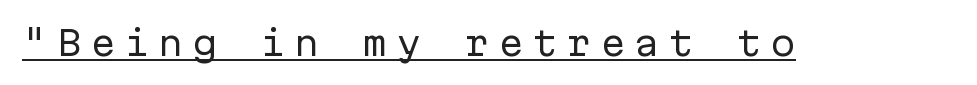
{"serif": "no", "italic": "no", "bold": "no", "weight": "regular", "width": "normal", "stroke_contrast": "low", "x_height": "medium", "monospaced": "yes", "underline": "yes", "letter_spacing": "wide", "letter_spacing_em": 0.25, "glyph_px": 34}
